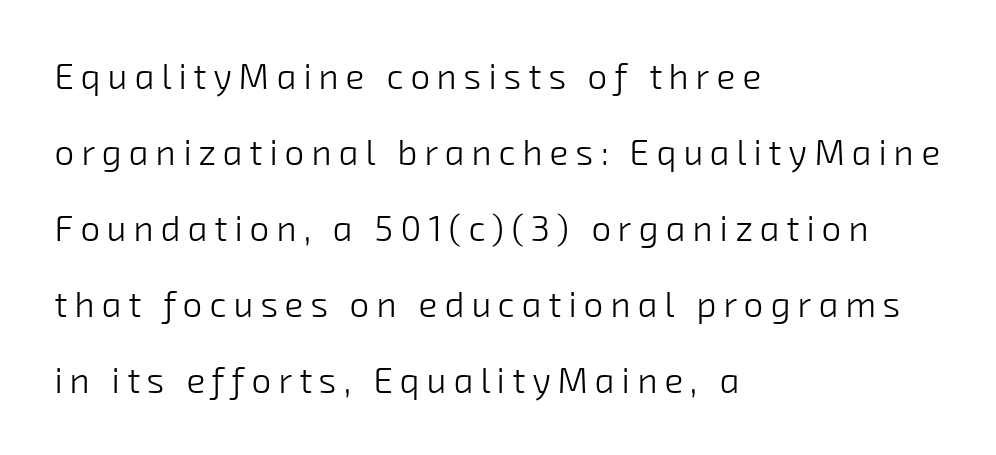
{"serif": "no", "bold": "no", "weight": "light", "width": "normal", "stroke_contrast": "low", "x_height": "medium", "monospaced": "no", "underline": "no", "align": "left", "line_spacing": "loose", "line_spacing_ratio": 2.17, "letter_spacing": "wide", "letter_spacing_em": 0.2, "glyph_px": 35}
